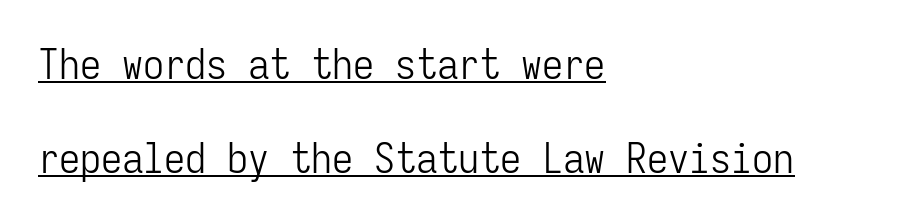
Q: Is the text bold? A: No.
Q: Is the text italic (slanted)? A: No, it is upright.
Q: Is the typeface a serif or a sans-serif typeface? A: Sans-serif.
Q: Is the text underlined? A: Yes.
Q: How is the paragraph aligned? A: Left-aligned.
Q: Is the spacing between letters normal or unusually wide? A: Normal.
Q: Is the spacing between lines tight, normal or loose? A: Loose.
Q: Width (condensed, normal, or wide)? A: Condensed.
Q: Stroke contrast? A: Low.
Q: x-height? A: Medium.
Q: Monospaced? A: Yes.
